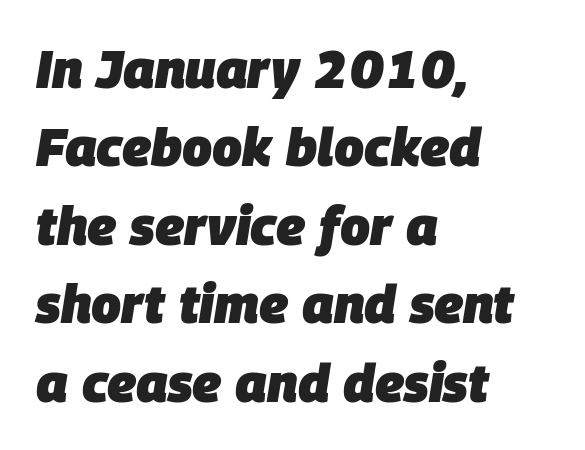
{"italic": "yes", "lean": "right", "slant_degrees": 9, "bold": "yes", "weight": "heavy", "width": "normal", "stroke_contrast": "low", "x_height": "large", "monospaced": "no", "underline": "no", "align": "left", "line_spacing": "normal", "line_spacing_ratio": 1.48, "letter_spacing": "normal", "letter_spacing_em": 0.0, "glyph_px": 53}
